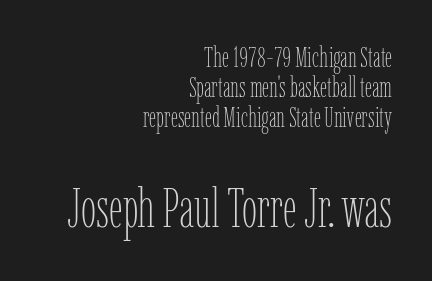
Q: Is the text bold? A: No.
Q: Is the text italic (slanted)? A: No, it is upright.
Q: Is the text underlined? A: No.
Q: How is the paragraph aligned? A: Right-aligned.
Q: Is the spacing between letters normal or unusually wide? A: Normal.
Q: Is the spacing between lines tight, normal or loose? A: Tight.
Q: Which block of text is set in a larger size, the first (top) or the second (bottom)? A: The second (bottom) one.
Q: Width (condensed, normal, or wide)? A: Condensed.
Q: Stroke contrast? A: Low.
Q: x-height? A: Medium.
Q: Monospaced? A: No.
